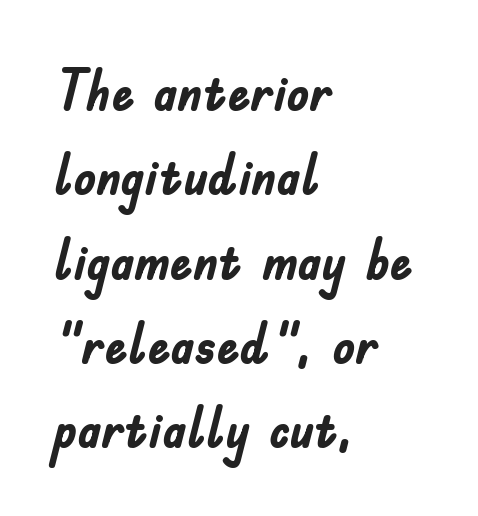
Q: Is the text bold? A: Yes.
Q: Is the text italic (slanted)? A: Yes.
Q: Is the typeface a serif or a sans-serif typeface? A: Sans-serif.
Q: Is the text underlined? A: No.
Q: How is the paragraph aligned? A: Left-aligned.
Q: Is the spacing between letters normal or unusually wide? A: Normal.
Q: Is the spacing between lines tight, normal or loose? A: Normal.
Q: Width (condensed, normal, or wide)? A: Condensed.
Q: Stroke contrast? A: Low.
Q: x-height? A: Small.
Q: Monospaced? A: No.
